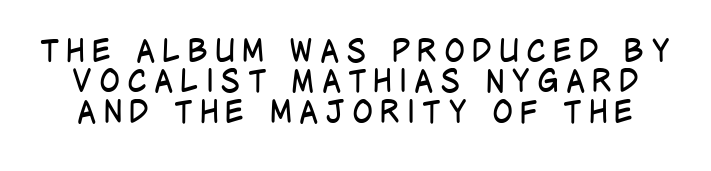
The image shows 31 px regular-weight, condensed sans-serif type, upright; set tight line spacing (0.98x), unusually wide letter spacing (+0.22 em), not underlined; low stroke contrast and a large x-height.
